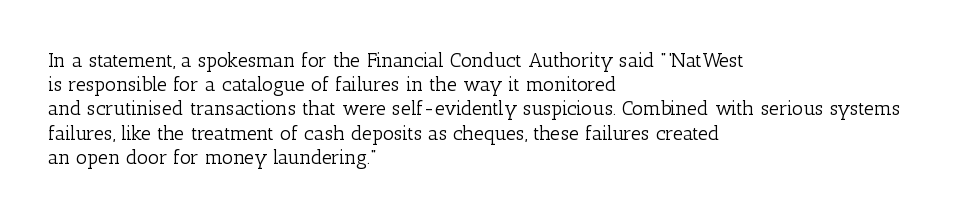
The image shows 20 px text type, upright; set left-aligned, line spacing 1.21x, normal letter spacing, not underlined.
